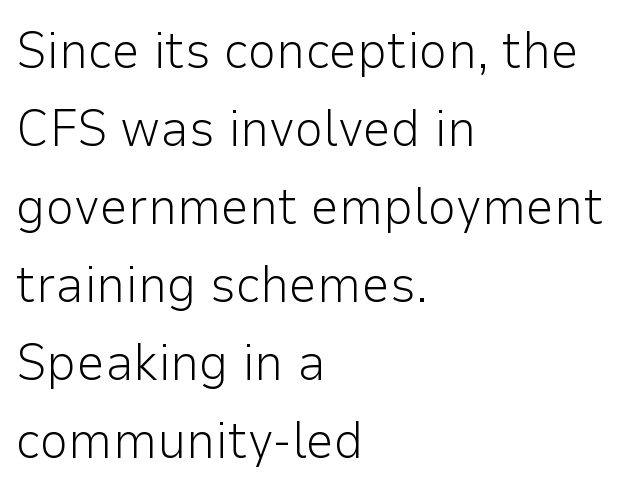
{"serif": "no", "italic": "no", "bold": "no", "weight": "light", "width": "normal", "stroke_contrast": "low", "x_height": "medium", "monospaced": "no", "underline": "no", "align": "left", "line_spacing": "normal", "line_spacing_ratio": 1.53, "letter_spacing": "normal", "letter_spacing_em": 0.0, "glyph_px": 51}
